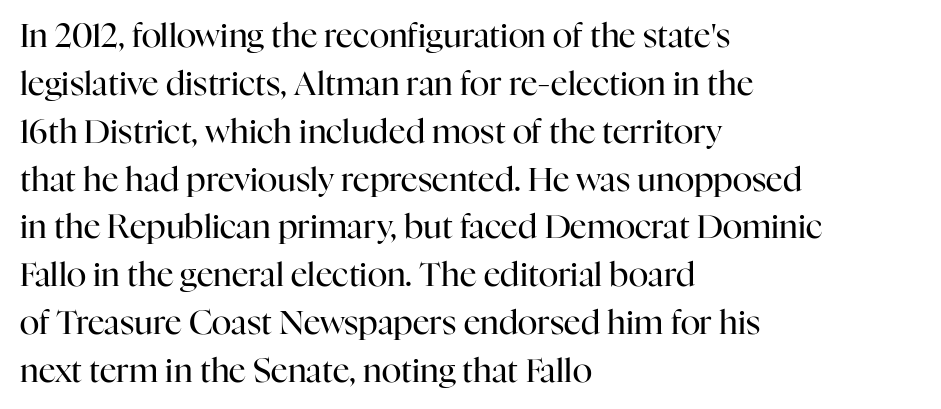
The image shows 33 px regular-weight serif type, upright; set left-aligned, normal line spacing (1.45x), normal letter spacing, not underlined; high stroke contrast and a medium x-height.
